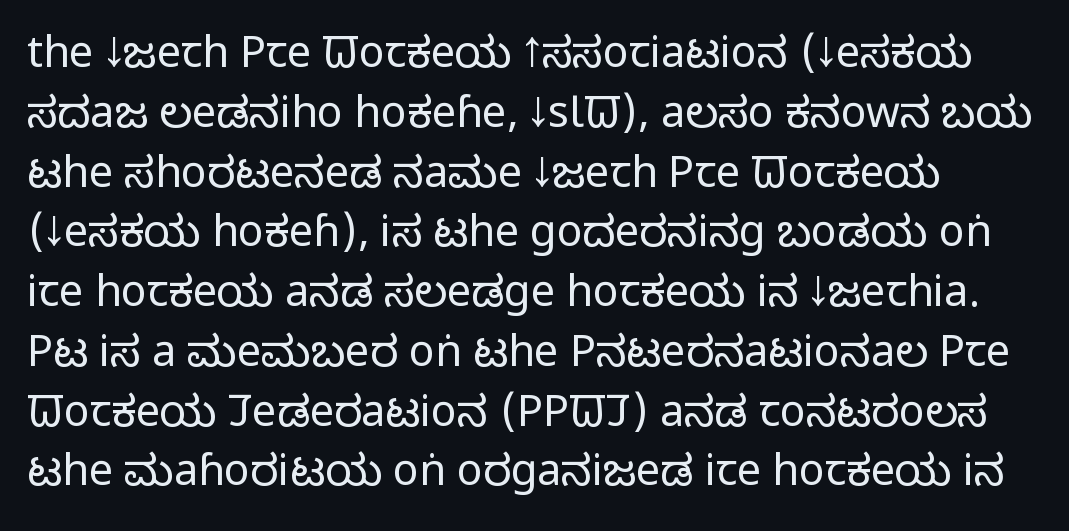
Q: Is the text bold? A: No.
Q: Is the text italic (slanted)? A: No, it is upright.
Q: Is the typeface a serif or a sans-serif typeface? A: Sans-serif.
Q: Is the text underlined? A: No.
Q: Is the spacing between letters normal or unusually wide? A: Normal.
Q: Is the spacing between lines tight, normal or loose? A: Normal.
Q: Width (condensed, normal, or wide)? A: Condensed.
Q: Stroke contrast? A: Low.
Q: x-height? A: Large.
Q: Monospaced? A: No.
